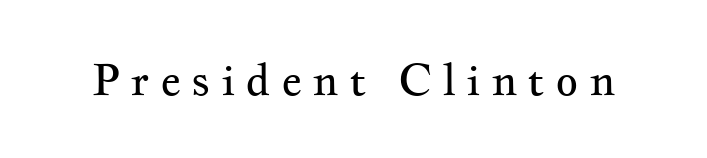
Q: Is the text bold? A: No.
Q: Is the text italic (slanted)? A: No, it is upright.
Q: Is the typeface a serif or a sans-serif typeface? A: Serif.
Q: Is the text underlined? A: No.
Q: Is the spacing between letters normal or unusually wide? A: Unusually wide.
Q: Width (condensed, normal, or wide)? A: Wide.
Q: Stroke contrast? A: Medium.
Q: x-height? A: Small.
Q: Monospaced? A: No.
